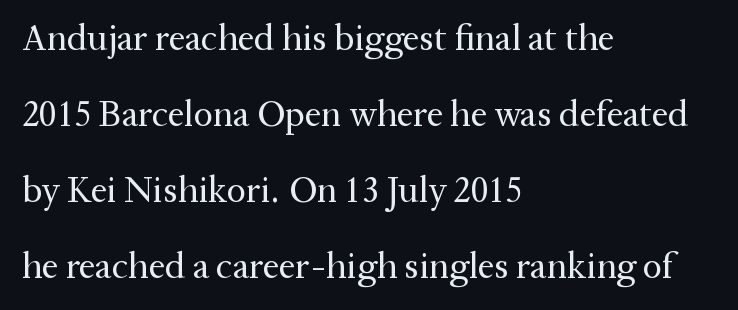
{"serif": "yes", "italic": "no", "bold": "no", "weight": "regular", "width": "normal", "stroke_contrast": "medium", "x_height": "medium", "monospaced": "no", "underline": "no", "align": "left", "line_spacing": "loose", "line_spacing_ratio": 2.05, "letter_spacing": "normal", "letter_spacing_em": 0.0, "glyph_px": 37}
